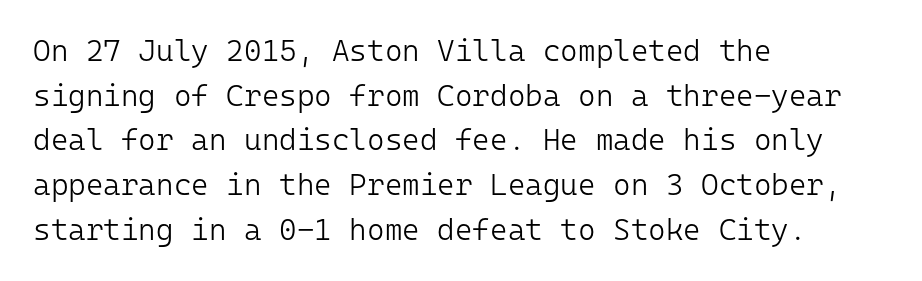
Stems here are at most as thick as an everyday book face. Leading matches the norm, producing a regular column. The type family on display is of the sans-serif kind. A clean baseline with only descenders dipping below it. A classic flush-left, rag-right setting is used for this passage.
